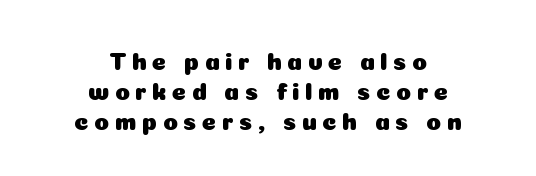
Q: Is the text italic (slanted)? A: No, it is upright.
Q: Is the text underlined? A: No.
Q: How is the paragraph aligned? A: Centered.
Q: Is the spacing between letters normal or unusually wide? A: Unusually wide.
